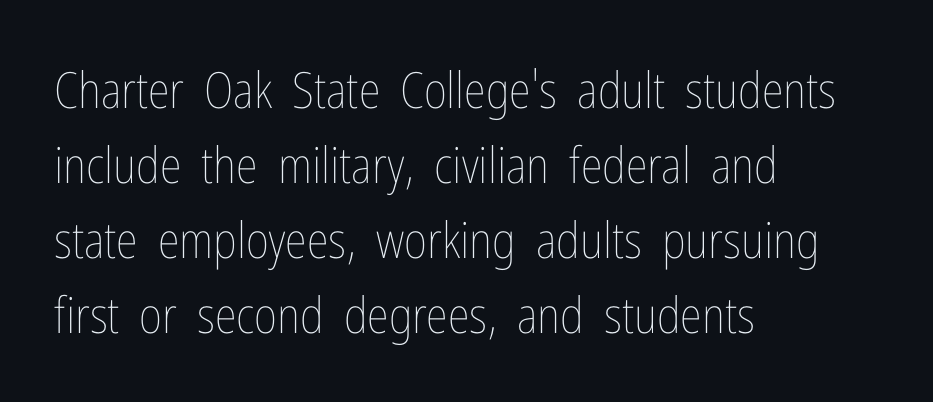
The image shows 50 px thin, condensed type, upright; set left-aligned, normal line spacing (1.5x), normal letter spacing, not underlined; low stroke contrast and a medium x-height.
